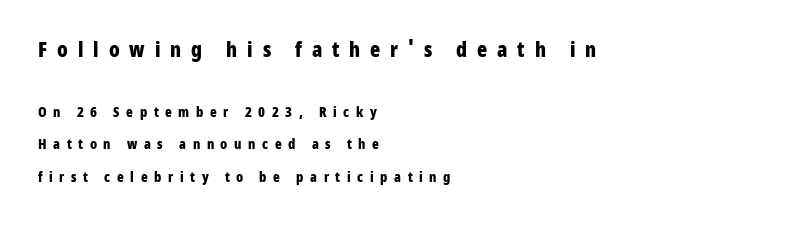
The image shows 21 px bold type, upright; set left-aligned, loose line spacing (2.33x), unusually wide letter spacing (+0.47 em), not underlined; the first (top) block is 1.5x larger.
